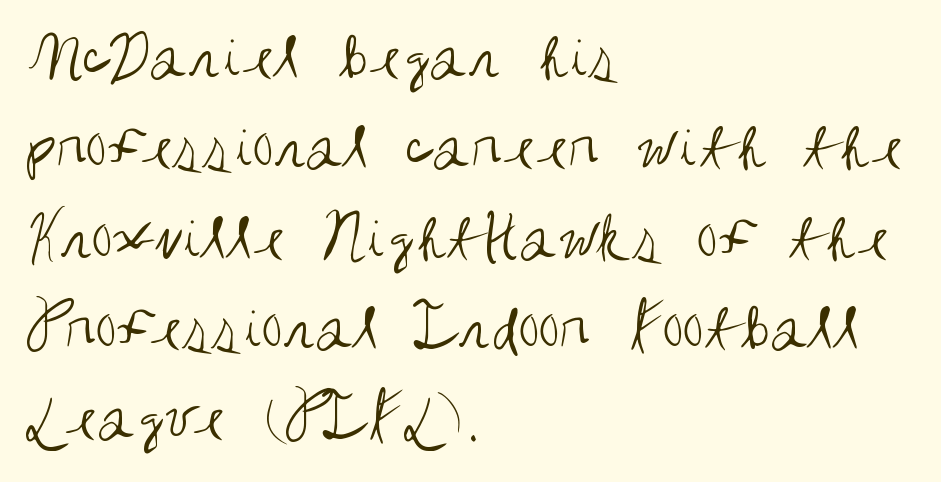
{"serif": "no", "bold": "no", "weight": "regular", "width": "condensed", "stroke_contrast": "medium", "x_height": "large", "monospaced": "no", "underline": "no", "align": "left", "line_spacing": "normal", "line_spacing_ratio": 1.29, "letter_spacing": "normal", "letter_spacing_em": 0.0, "glyph_px": 70}
